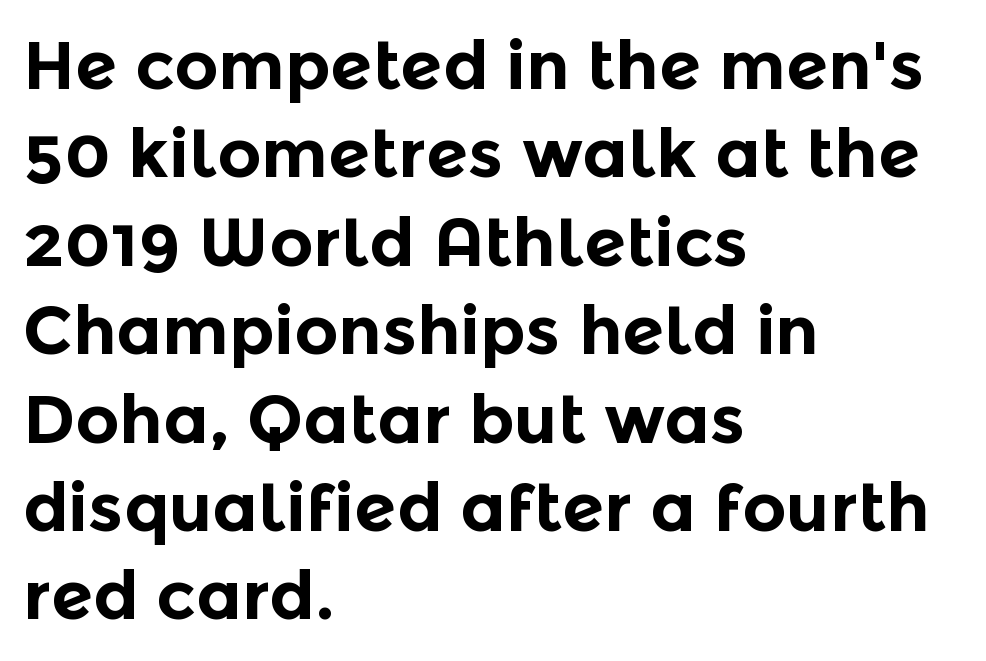
The image shows 68 px bold sans-serif type, upright; set left-aligned, normal line spacing (1.3x), normal letter spacing, not underlined; a medium x-height.
